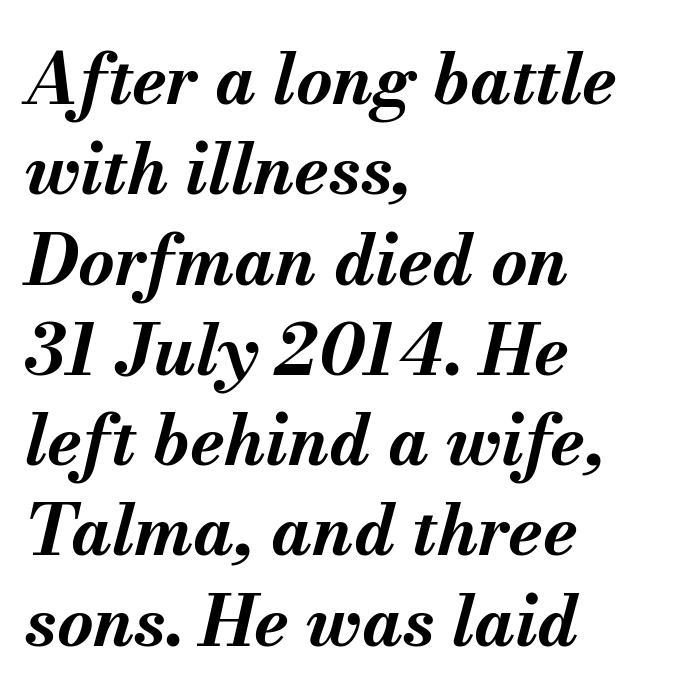
{"italic": "yes", "lean": "right", "slant_degrees": 13, "bold": "yes", "weight": "bold", "width": "normal", "stroke_contrast": "medium", "x_height": "small", "monospaced": "no", "underline": "no", "align": "left", "line_spacing": "normal", "line_spacing_ratio": 1.29, "letter_spacing": "normal", "letter_spacing_em": 0.0, "glyph_px": 70}
